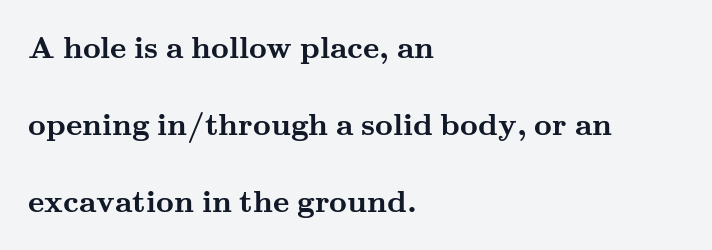
Summary of vertical rhythm: relaxed, with wide interline spacing. Posture: upright roman. Glance below the letters and you will spot only blank space. The paragraph has a hard left edge and a soft right edge. Thick stems and heavy bowls — unmistakably bold.
